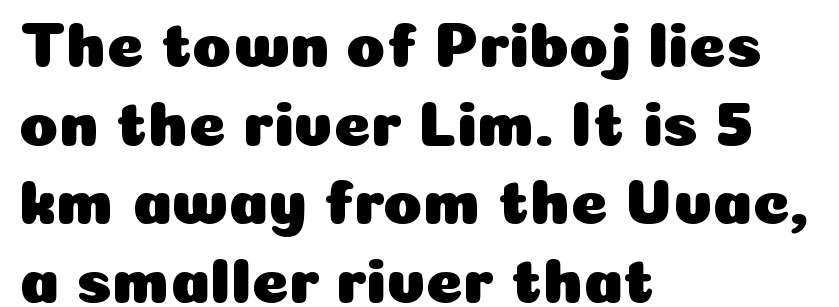
Q: Is the text italic (slanted)? A: No, it is upright.
Q: Is the typeface a serif or a sans-serif typeface? A: Sans-serif.
Q: Is the text underlined? A: No.
Q: How is the paragraph aligned? A: Left-aligned.
Q: Is the spacing between letters normal or unusually wide? A: Normal.
Q: Width (condensed, normal, or wide)? A: Normal.
Q: Stroke contrast? A: Low.
Q: x-height? A: Medium.
Q: Monospaced? A: No.
